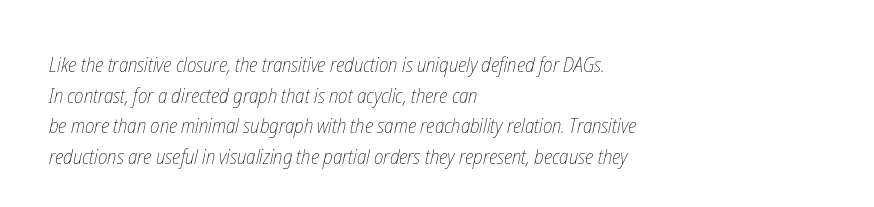
Q: Is the text bold? A: No.
Q: Is the text underlined? A: No.
Q: How is the paragraph aligned? A: Left-aligned.
Q: Is the spacing between letters normal or unusually wide? A: Normal.
Q: Is the spacing between lines tight, normal or loose? A: Normal.
